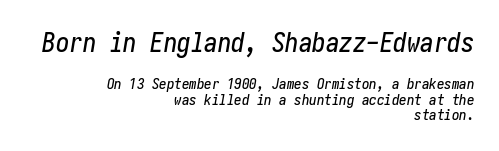
The image shows 27 px text type, italic (leaning right); set right-aligned, tight line spacing (1.03x), normal letter spacing, not underlined; the first (top) block is 1.8x larger.
